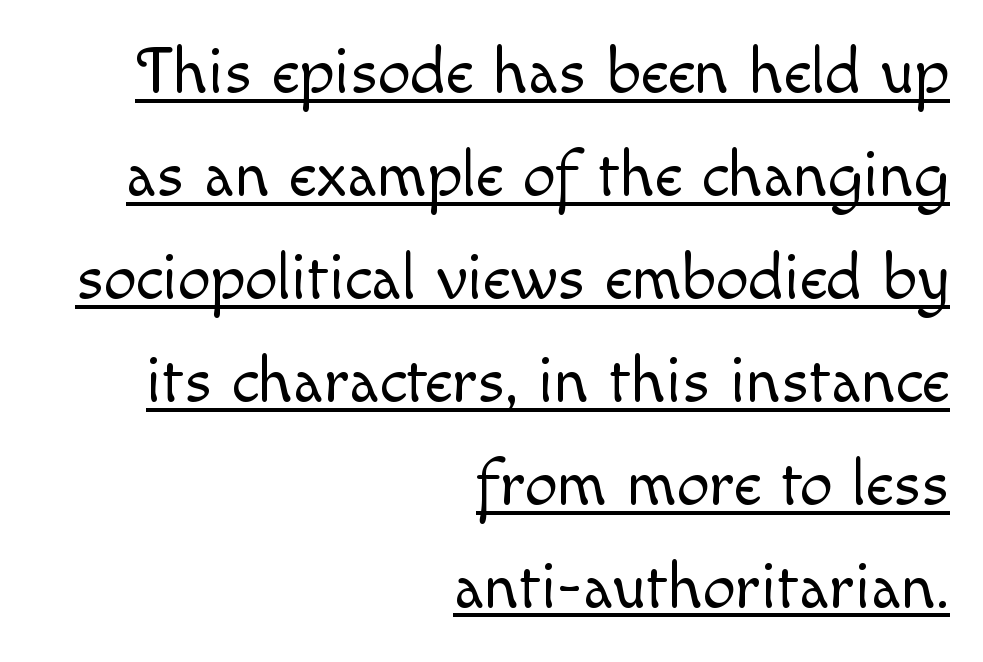
Q: Is the text bold? A: No.
Q: Is the text italic (slanted)? A: No, it is upright.
Q: Is the text underlined? A: Yes.
Q: How is the paragraph aligned? A: Right-aligned.
Q: Is the spacing between letters normal or unusually wide? A: Normal.
Q: Is the spacing between lines tight, normal or loose? A: Normal.
Q: Width (condensed, normal, or wide)? A: Normal.
Q: x-height? A: Small.
Q: Monospaced? A: No.
